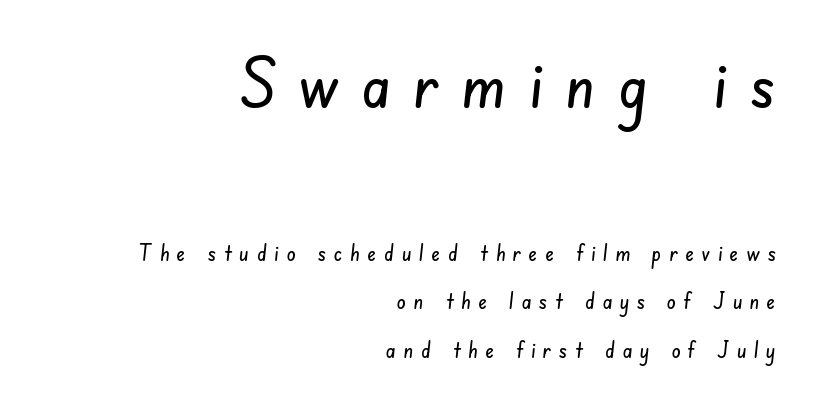
The image shows 69 px condensed sans-serif type; set right-aligned, loose line spacing (2.1x), unusually wide letter spacing (+0.33 em), not underlined; the first (top) block is 3.0x larger; low stroke contrast and a small x-height.
